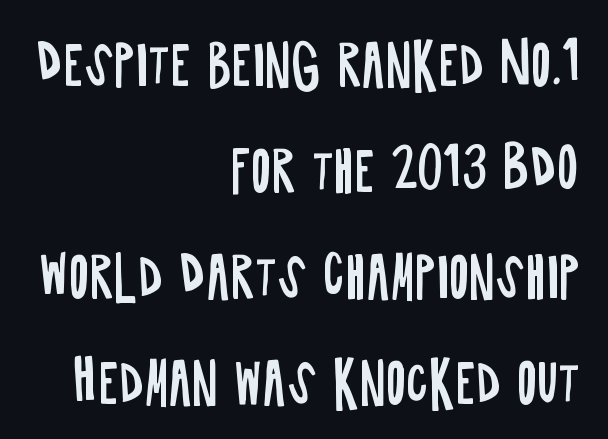
Q: Is the text bold? A: No.
Q: Is the text italic (slanted)? A: No, it is upright.
Q: Is the typeface a serif or a sans-serif typeface? A: Sans-serif.
Q: Is the text underlined? A: No.
Q: How is the paragraph aligned? A: Right-aligned.
Q: Is the spacing between letters normal or unusually wide? A: Normal.
Q: Is the spacing between lines tight, normal or loose? A: Loose.
Q: Width (condensed, normal, or wide)? A: Condensed.
Q: Stroke contrast? A: Low.
Q: x-height? A: Large.
Q: Monospaced? A: No.
